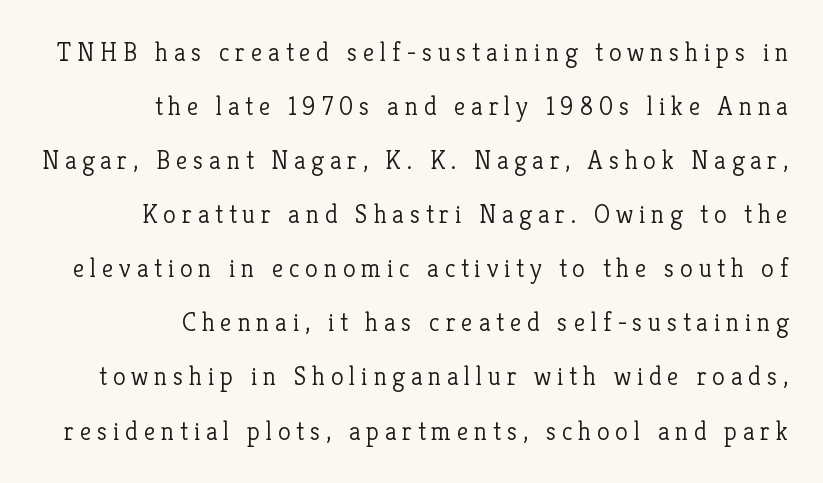
{"italic": "no", "bold": "no", "underline": "no", "align": "right", "line_spacing": "loose", "line_spacing_ratio": 2.08, "letter_spacing": "wide", "letter_spacing_em": 0.22, "glyph_px": 26}
